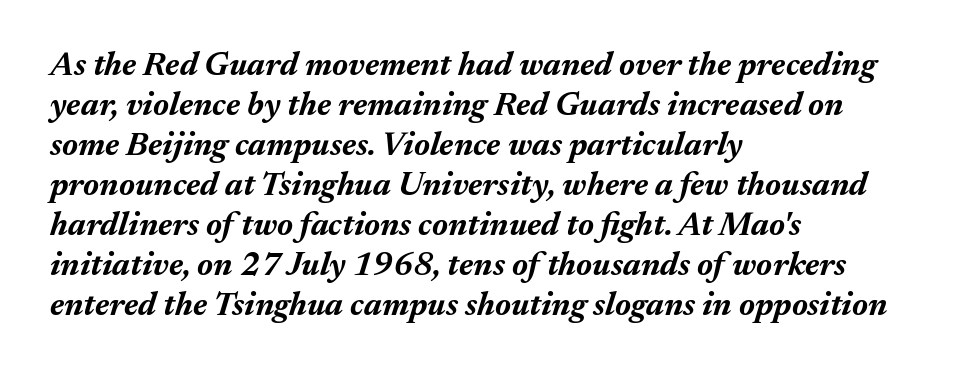
Q: Is the text bold? A: Yes.
Q: Is the text italic (slanted)? A: Yes, it leans right by about 17 degrees.
Q: Is the text underlined? A: No.
Q: How is the paragraph aligned? A: Left-aligned.
Q: Is the spacing between letters normal or unusually wide? A: Normal.
Q: Width (condensed, normal, or wide)? A: Normal.
Q: Stroke contrast? A: Medium.
Q: x-height? A: Medium.
Q: Monospaced? A: No.
